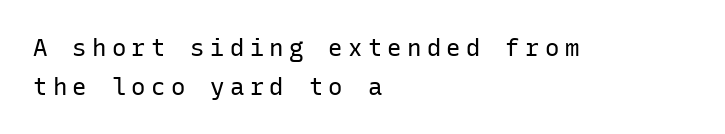
Q: Is the text bold? A: No.
Q: Is the text italic (slanted)? A: No, it is upright.
Q: Is the text underlined? A: No.
Q: How is the paragraph aligned? A: Left-aligned.
Q: Is the spacing between letters normal or unusually wide? A: Unusually wide.
Q: Is the spacing between lines tight, normal or loose? A: Normal.
